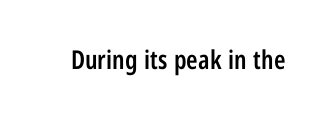
The image shows 26 px text type, upright; set normal letter spacing, not underlined.
